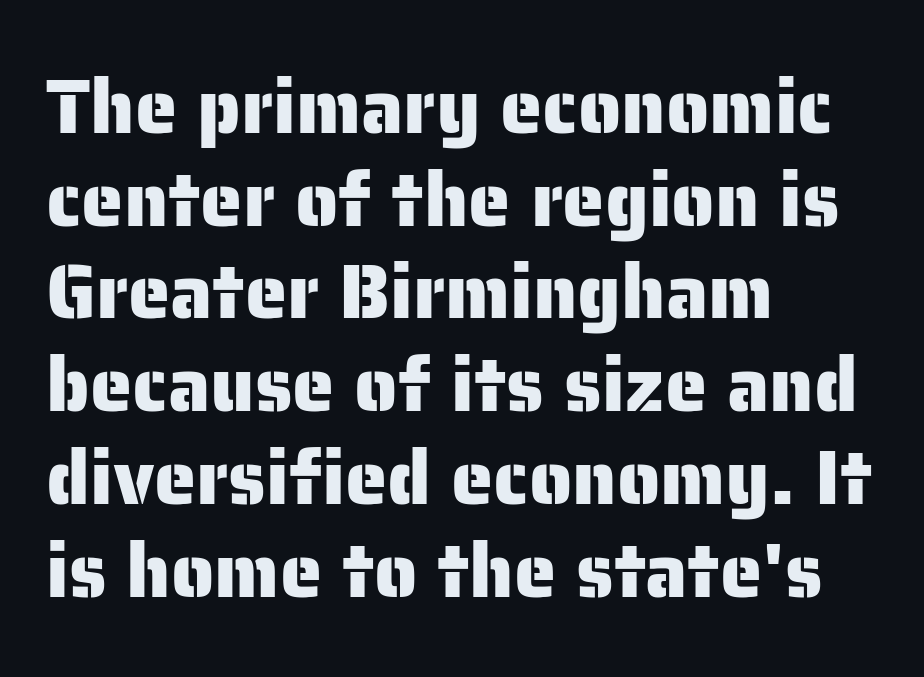
The image shows 76 px sans-serif type, upright; set left-aligned, line spacing 1.22x, normal letter spacing, not underlined; low stroke contrast and a medium x-height.
